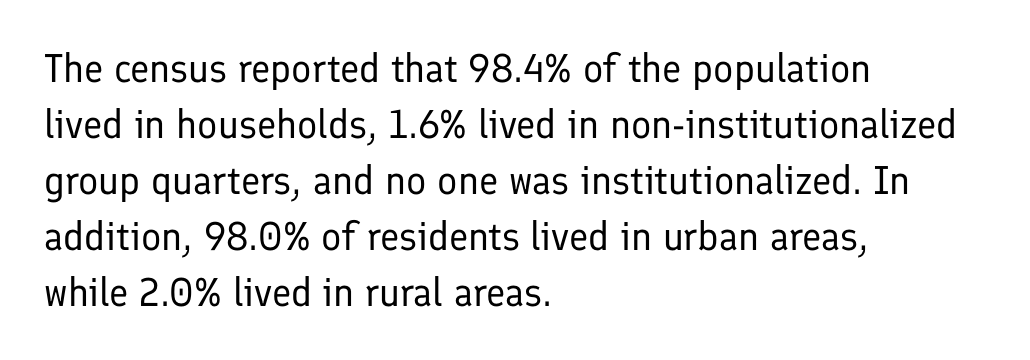
I'd call this a sans setting — the letters go barefoot. You could call the tracking neutral — neither tight nor loose. No letter is thick-stroked: the sample isn't bold. These lines were composed using upright roman letters. Caption: multi-line text, flush left, ragged right. These lines sit exactly where default settings would place them.
